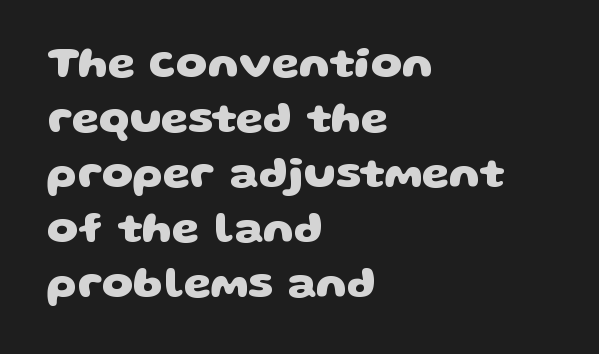
The image shows 44 px heavy, wide sans-serif type; set left-aligned, normal line spacing (1.25x), normal letter spacing, not underlined; low stroke contrast and a large x-height.
